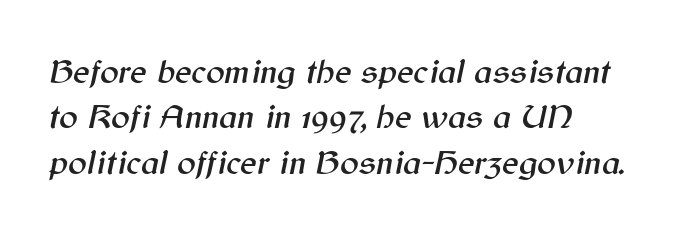
{"italic": "yes", "lean": "right", "slant_degrees": 12, "width": "normal", "stroke_contrast": "medium", "x_height": "medium", "monospaced": "no", "underline": "no", "align": "left", "line_spacing": "normal", "line_spacing_ratio": 1.3, "letter_spacing": "normal", "letter_spacing_em": 0.0, "glyph_px": 35}
